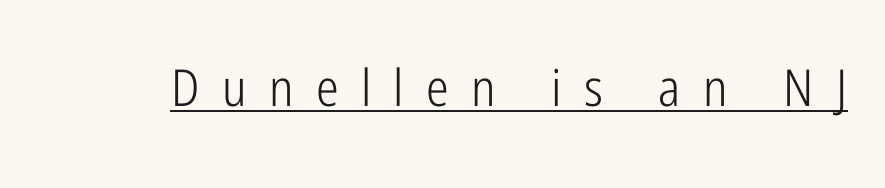
{"serif": "no", "italic": "no", "bold": "no", "weight": "light", "width": "condensed", "stroke_contrast": "low", "x_height": "medium", "monospaced": "no", "underline": "yes", "letter_spacing": "wide", "letter_spacing_em": 0.44, "glyph_px": 51}
